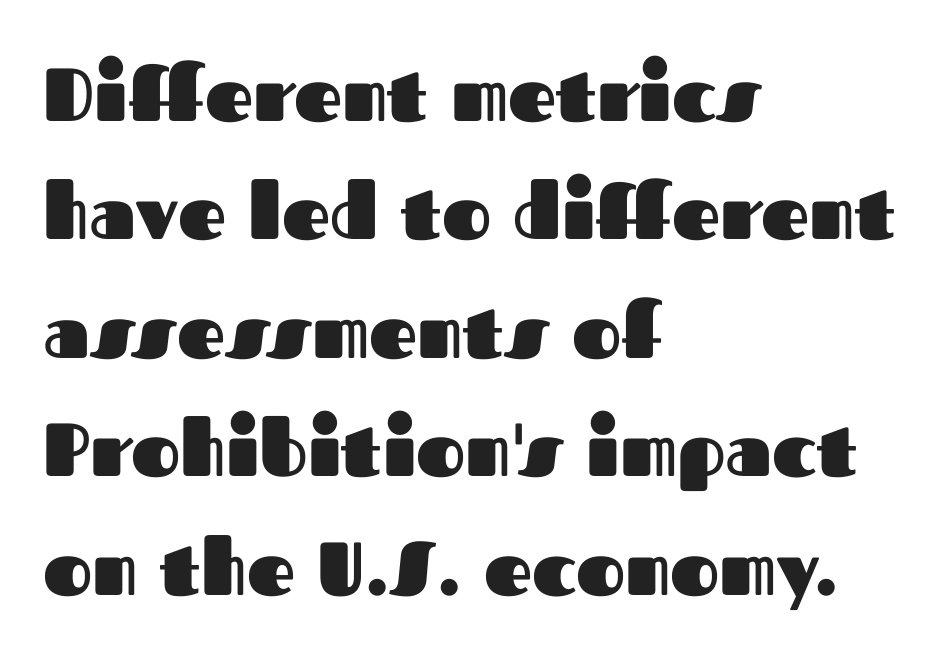
Compared with typical paragraphs, the rows here are spaced about the same. Between one letter and the next there's only the usual sliver of space. A typesetter would mark this as roman, not italic. Each line starts at the same left margin while the right side varies. These lines carry a lot of weight — the face is fully bold. The strip under each line holds only bare page.
